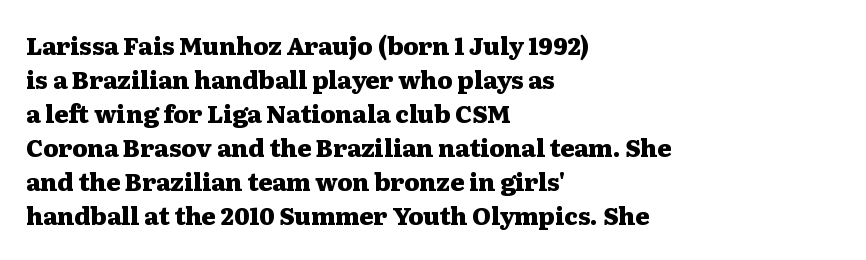
{"italic": "no", "bold": "yes", "underline": "no", "align": "left", "line_spacing": "normal", "line_spacing_ratio": 1.42, "letter_spacing": "normal", "letter_spacing_em": 0.0, "glyph_px": 24}
